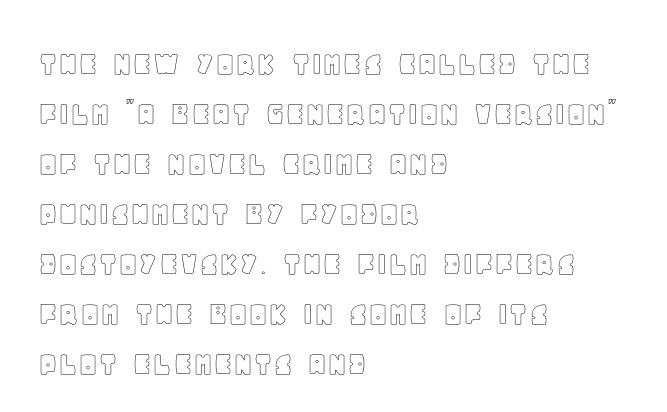
{"italic": "no", "width": "normal", "x_height": "large", "monospaced": "no", "underline": "no", "align": "left", "line_spacing": "normal", "line_spacing_ratio": 1.43, "letter_spacing": "normal", "letter_spacing_em": 0.0, "glyph_px": 35}
